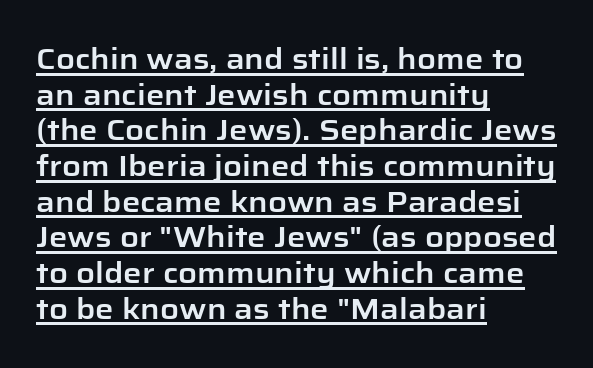
{"serif": "no", "italic": "no", "width": "normal", "stroke_contrast": "low", "x_height": "medium", "monospaced": "no", "underline": "yes", "align": "left", "line_spacing_ratio": 1.23, "letter_spacing": "normal", "letter_spacing_em": 0.0, "glyph_px": 29}
